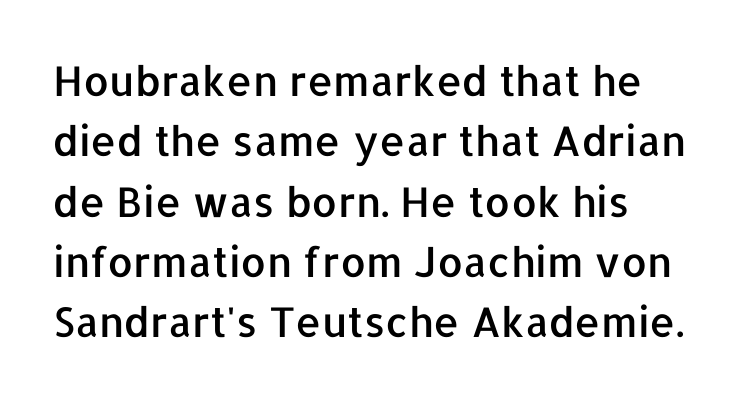
Q: Is the text italic (slanted)? A: No, it is upright.
Q: Is the typeface a serif or a sans-serif typeface? A: Sans-serif.
Q: Is the text underlined? A: No.
Q: How is the paragraph aligned? A: Left-aligned.
Q: Is the spacing between letters normal or unusually wide? A: Normal.
Q: Is the spacing between lines tight, normal or loose? A: Normal.
Q: Width (condensed, normal, or wide)? A: Normal.
Q: Stroke contrast? A: Low.
Q: x-height? A: Medium.
Q: Monospaced? A: No.
